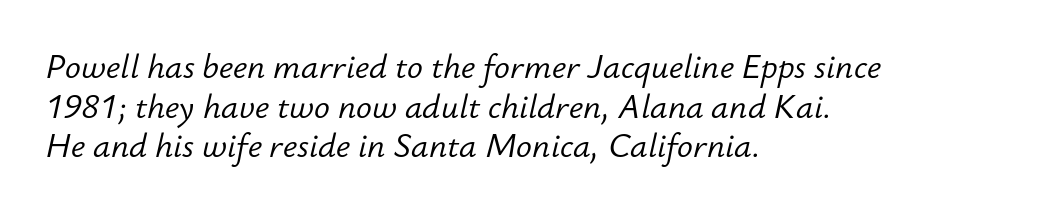
Where is the straight margin? On the left. Anything drawn beneath the words? Only blank space. There's an unmistakable incline to the writing here. This reads as an unemphasized weight, regular at the heaviest. Standard letterfit; no display-style spreading of the glyphs. Here the designer chose a conventional face with non-uniform glyph widths.
